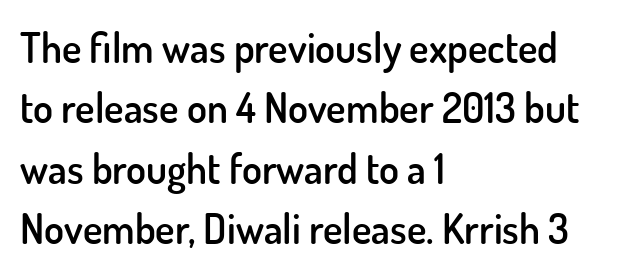
The image shows 41 px semibold sans-serif type, upright; set left-aligned, normal line spacing (1.47x), normal letter spacing, not underlined; low stroke contrast and a small x-height.
